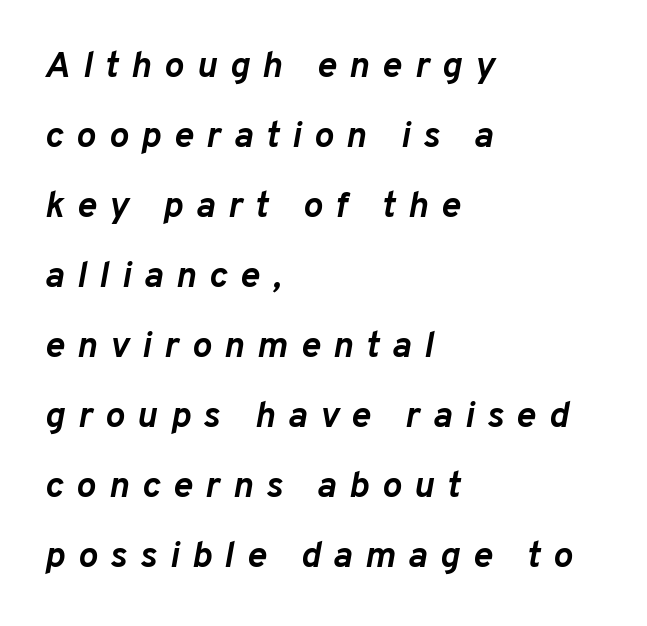
The image shows 37 px semibold type, italic (leaning right); set left-aligned, line spacing 1.89x, unusually wide letter spacing (+0.34 em), not underlined; low stroke contrast and a medium x-height.
